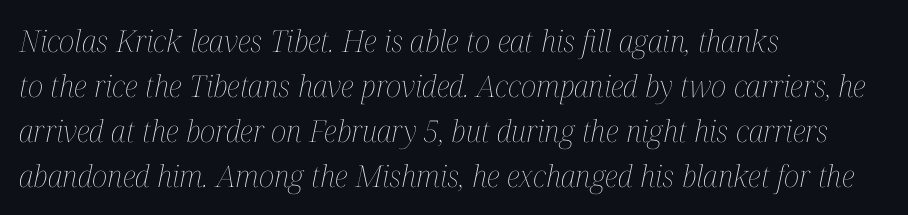
{"italic": "yes", "lean": "right", "slant_degrees": 12, "bold": "no", "weight": "thin", "width": "condensed", "stroke_contrast": "medium", "x_height": "medium", "monospaced": "no", "underline": "no", "align": "left", "line_spacing": "normal", "line_spacing_ratio": 1.5, "letter_spacing": "normal", "letter_spacing_em": 0.0, "glyph_px": 30}
